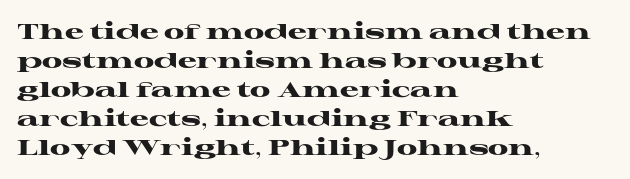
The lines are quadded left. These lines keep a tight, regular rhythm from letter to letter. The gap between lines stays unmarked. It's the straight-up-and-down kind of type. The rendering uses a moderate line-height, typical for paragraphs. Pretty heavy lettering here — definitely bold.
